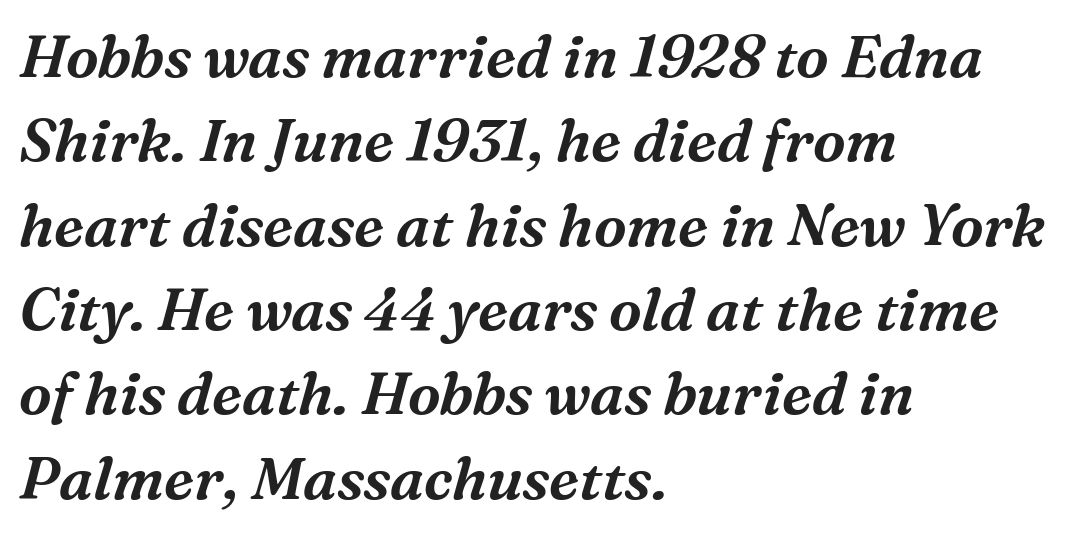
The image shows 59 px serif type, italic (leaning right); set left-aligned, normal line spacing (1.43x), normal letter spacing, not underlined; medium stroke contrast and a medium x-height.
